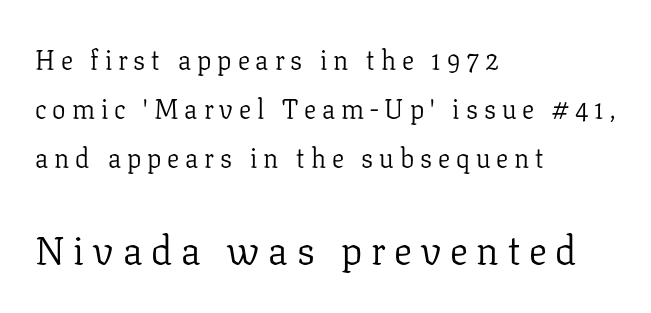
Left-aligned paragraph, ragged on the right. Counters stay open thanks to moderate or lighter strokes. Rendered with straight, roman letterforms. Honestly, the letter spacing is so wide it's the main thing you notice.
